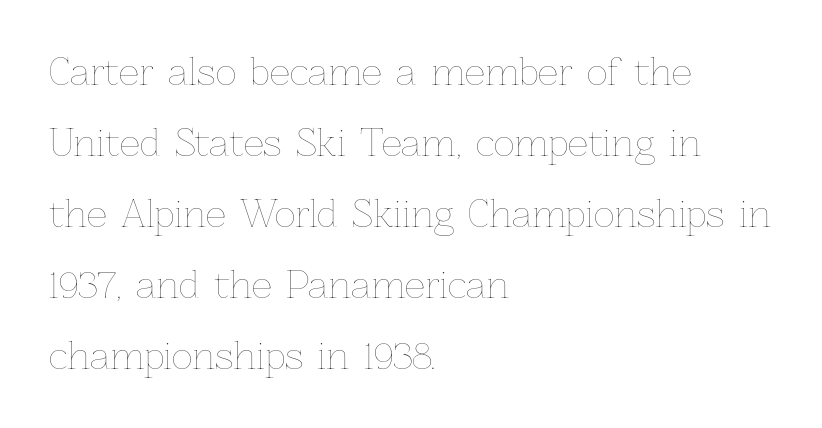
Q: Is the text bold? A: No.
Q: Is the text italic (slanted)? A: No, it is upright.
Q: Is the text underlined? A: No.
Q: How is the paragraph aligned? A: Left-aligned.
Q: Is the spacing between letters normal or unusually wide? A: Normal.
Q: Is the spacing between lines tight, normal or loose? A: Loose.
Q: Width (condensed, normal, or wide)? A: Normal.
Q: Stroke contrast? A: Low.
Q: x-height? A: Medium.
Q: Monospaced? A: No.
